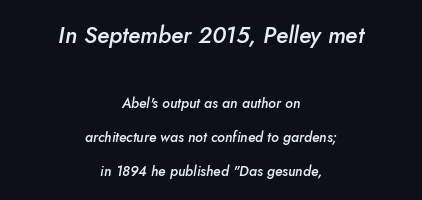
Does extra space separate the letters? No, they use regular spacing. Would a proofreader flag this as italicized? Yes. Each new line begins a long way beneath the previous one. Each row of text sits above clean, open space. Every letter is mildly thick-stroked: semibold rather than bold. In this sample the first text group is rendered at the bigger scale.
